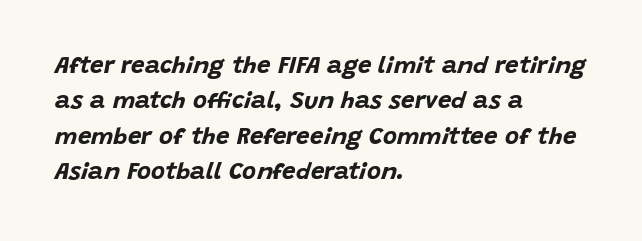
Interline gaps are of average width in this sample. Here the glyphs are tracked normally, forming tight word shapes. When letters slant like this, we call the style italic. Bold? Absolutely — the strokes are thick and heavy.
